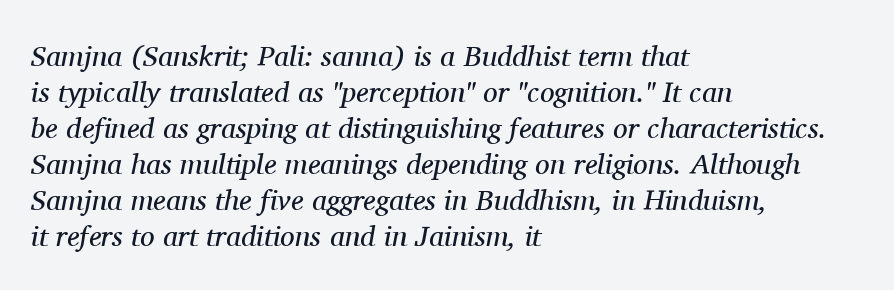
Line beginnings align vertically; line endings do not. Each row of text sits above clean, open space. The passage shown has conventional tracking throughout. The typesetting does not lean heavy: it is not bold. Compared with ordinary roman type, these characters are visibly tilted. Do the characters align in a grid? No, the font is proportional.
